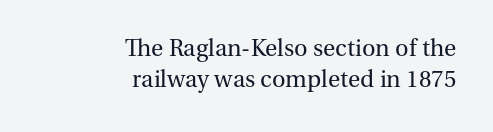
{"italic": "no", "bold": "no", "underline": "no", "align": "right", "line_spacing": "normal", "line_spacing_ratio": 1.25, "letter_spacing": "normal", "letter_spacing_em": 0.0, "glyph_px": 25}
